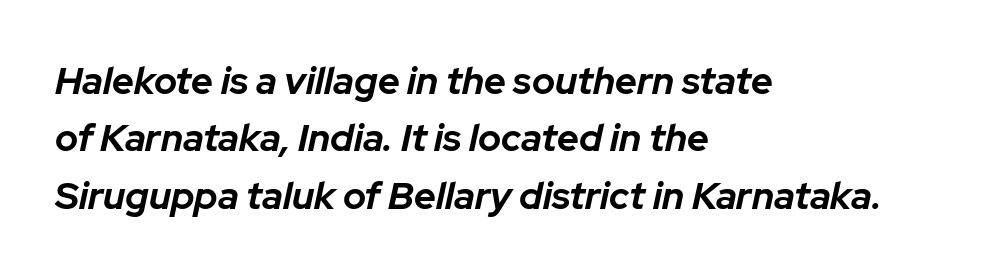
The image shows 38 px bold type, italic (leaning right); set left-aligned, normal line spacing (1.51x), normal letter spacing, not underlined; low stroke contrast and a medium x-height.
